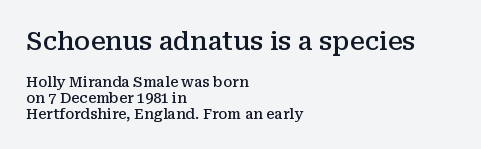
Glyph-to-glyph distance matches everyday printed text. Rule under the text: the space is simply empty. Horizontally, the lines are justified to the leading edge only. This sample trades vertical openness for compactness between lines.
